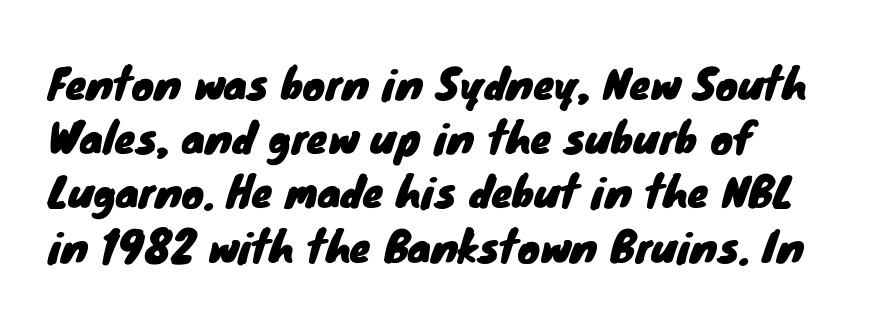
Proportional: the letters do not fall into vertical columns. Compared with a centered layout, this one pins lines to the left instead. Letters rest on an invisible, unmarked baseline. Each word holds together tightly as a unit, with standard inter-letter gaps. The letters carry no serifs — their stems end cleanly without finishing strokes.
